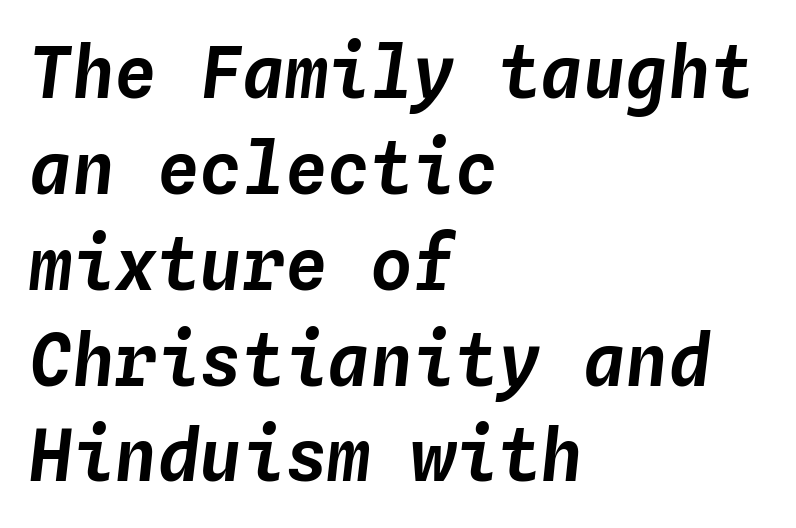
The text carries the slant typical of an italic or oblique font. The space between consecutive lines is moderate. Is the letter spacing exaggerated? No — it looks like the ordinary default. These lines stack with their left ends in a neat column. Here the designer chose a console-style face with uniform glyph widths.
